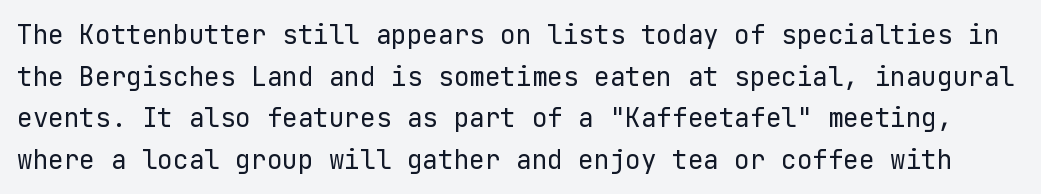
This block has exactly the height ordinary leading produces. Ink coverage per letter is moderate at most. Glyph-to-glyph distance matches everyday printed text. Tall strokes in this sample are plumb rather than angled.
